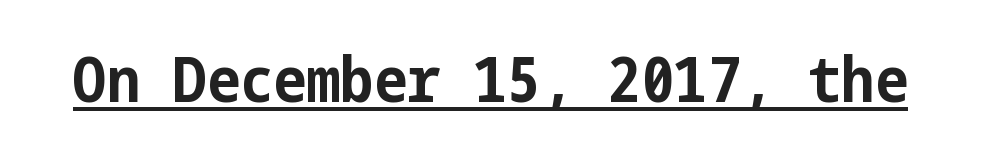
The rendered words wear a rule along their underside. Look at the tracking — it's just the regular setting, nothing added. It's the straight-up-and-down kind of type. A sans-serif font was chosen for this passage. A full-strength bold gives these letters their thick strokes.
